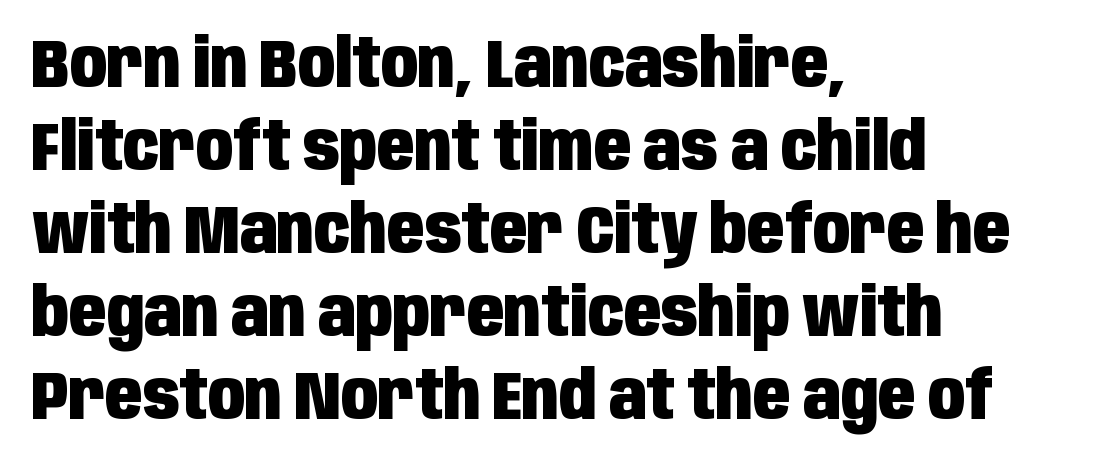
The tracking reads as untouched default to a designer's eye. Each row of text sits above clean, open space. Does the copy run flush right? No — it runs flush left. The letters stand straight up with perfectly vertical stems. The designer went with a sans here, leaving each stem footless. Spacing verdict: proportional, widths tailored to each character.
